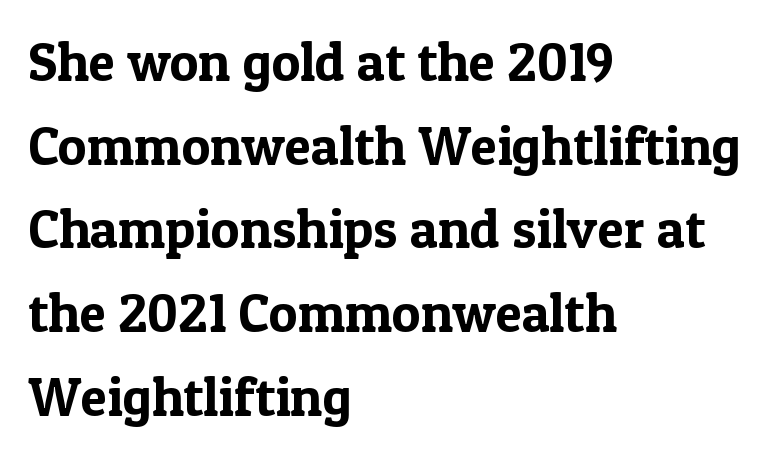
Q: Is the text italic (slanted)? A: No, it is upright.
Q: Is the typeface a serif or a sans-serif typeface? A: Serif.
Q: Is the text underlined? A: No.
Q: How is the paragraph aligned? A: Left-aligned.
Q: Is the spacing between letters normal or unusually wide? A: Normal.
Q: Is the spacing between lines tight, normal or loose? A: Normal.
Q: Width (condensed, normal, or wide)? A: Normal.
Q: x-height? A: Medium.
Q: Monospaced? A: No.
